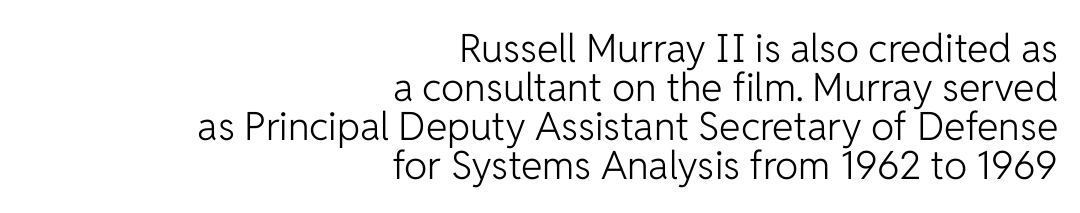
The letters carry no serifs — their stems end cleanly without finishing strokes. This block would grow much taller if given ordinary leading; it's compressed now. A bare baseline throughout the passage. No heavy texture on the line: the type isn't bold.
